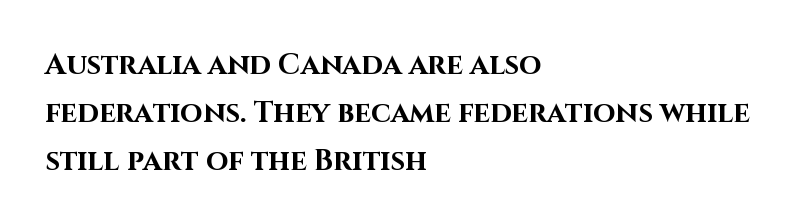
The image shows 29 px bold sans-serif type, upright; set left-aligned, normal line spacing (1.65x), normal letter spacing, not underlined; high stroke contrast and a large x-height.
